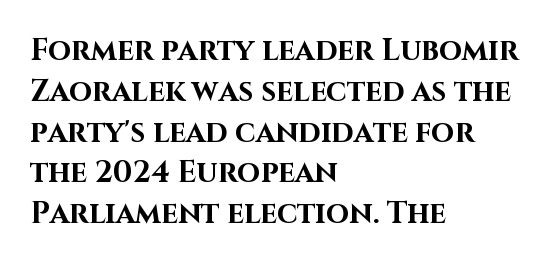
{"serif": "no", "italic": "no", "bold": "yes", "weight": "bold", "width": "normal", "stroke_contrast": "high", "x_height": "large", "monospaced": "no", "underline": "no", "align": "left", "line_spacing": "normal", "line_spacing_ratio": 1.36, "letter_spacing": "normal", "letter_spacing_em": 0.0, "glyph_px": 30}
